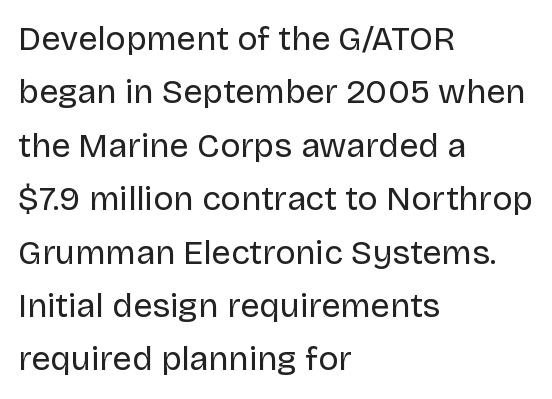
{"serif": "no", "italic": "no", "bold": "no", "weight": "regular", "width": "normal", "stroke_contrast": "low", "x_height": "large", "monospaced": "no", "underline": "no", "align": "left", "line_spacing": "normal", "line_spacing_ratio": 1.57, "letter_spacing": "normal", "letter_spacing_em": 0.0, "glyph_px": 34}
